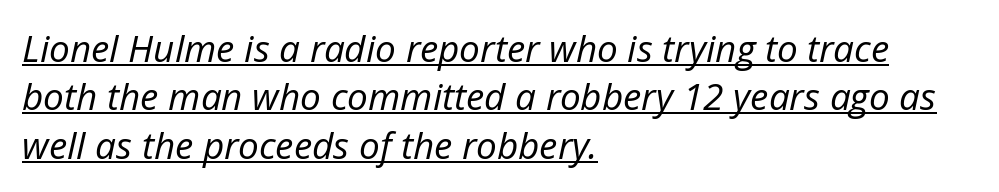
Q: Is the text bold? A: No.
Q: Is the text italic (slanted)? A: Yes, it leans right by about 12 degrees.
Q: Is the text underlined? A: Yes.
Q: How is the paragraph aligned? A: Left-aligned.
Q: Is the spacing between letters normal or unusually wide? A: Normal.
Q: Is the spacing between lines tight, normal or loose? A: Normal.
Q: Width (condensed, normal, or wide)? A: Normal.
Q: Stroke contrast? A: Low.
Q: x-height? A: Medium.
Q: Monospaced? A: No.
